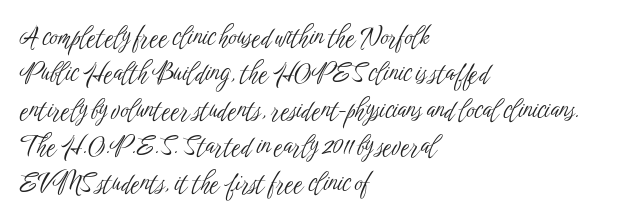
Q: Is the text bold? A: No.
Q: Is the text italic (slanted)? A: Yes.
Q: Is the text underlined? A: No.
Q: How is the paragraph aligned? A: Left-aligned.
Q: Is the spacing between letters normal or unusually wide? A: Normal.
Q: Is the spacing between lines tight, normal or loose? A: Normal.
